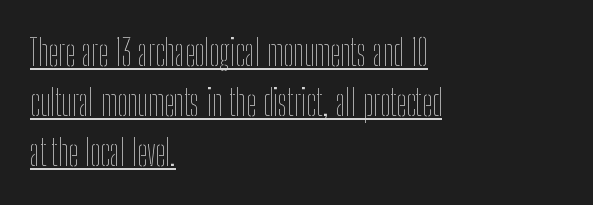
This sample has the flowing, uneven cadence of proportional lettering. Characters follow at the spacing the type designer built in. If you drew a ruler down the left edge, every line would touch it. Honestly, the row spacing looks completely unremarkable. Do the letters lean? They stand straight. Has an underline been added? It has.
